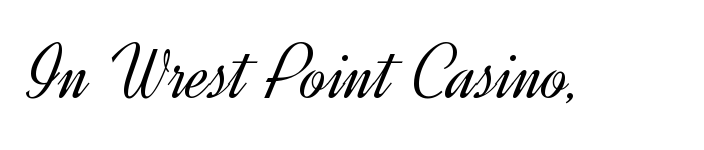
Q: Is the text bold? A: No.
Q: Is the text italic (slanted)? A: Yes.
Q: Is the typeface a serif or a sans-serif typeface? A: Sans-serif.
Q: Is the text underlined? A: No.
Q: Is the spacing between letters normal or unusually wide? A: Normal.
Q: Width (condensed, normal, or wide)? A: Normal.
Q: x-height? A: Small.
Q: Monospaced? A: No.
